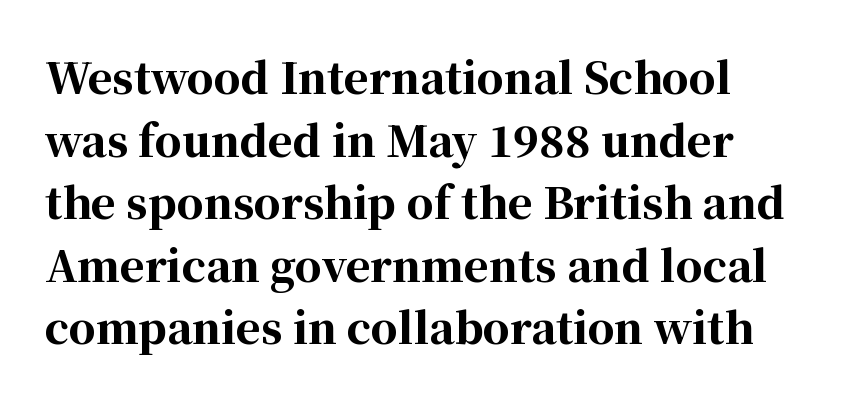
In terms of weight, the rendering is a true, heavy bold. The foot of each line stays bare and open. Italic: no, the glyphs are upright roman. The rendering keeps characters at their native spacing.
